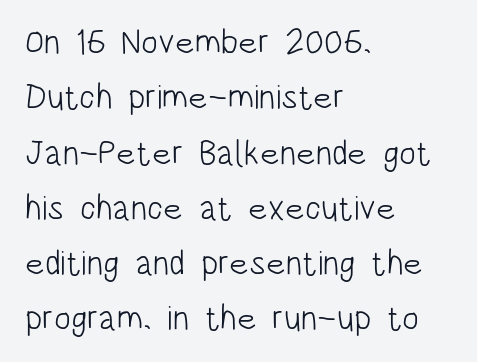
{"serif": "no", "italic": "no", "bold": "no", "weight": "light", "width": "condensed", "stroke_contrast": "low", "x_height": "large", "monospaced": "no", "underline": "no", "align": "left", "line_spacing": "normal", "line_spacing_ratio": 1.58, "letter_spacing": "normal", "letter_spacing_em": 0.0, "glyph_px": 35}
